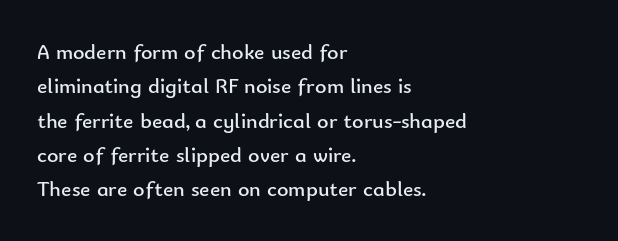
The specimen reads as upright at a glance. Is the stroke heavy? The answer is a plain regular-or-lighter. Clear beneath every line of the passage. Notice how descenders clear the ascenders below comfortably — that's standard leading.
